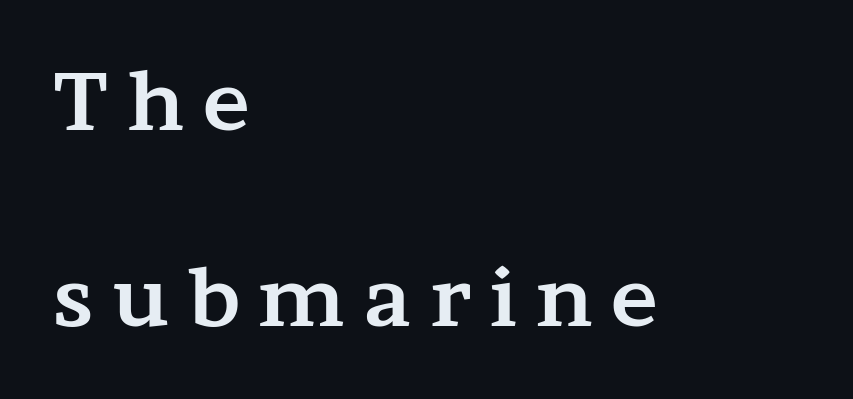
Q: Is the text bold? A: Yes.
Q: Is the text italic (slanted)? A: No, it is upright.
Q: Is the typeface a serif or a sans-serif typeface? A: Serif.
Q: Is the text underlined? A: No.
Q: How is the paragraph aligned? A: Left-aligned.
Q: Is the spacing between letters normal or unusually wide? A: Unusually wide.
Q: Is the spacing between lines tight, normal or loose? A: Loose.
Q: Width (condensed, normal, or wide)? A: Wide.
Q: Stroke contrast? A: Medium.
Q: x-height? A: Medium.
Q: Monospaced? A: No.
